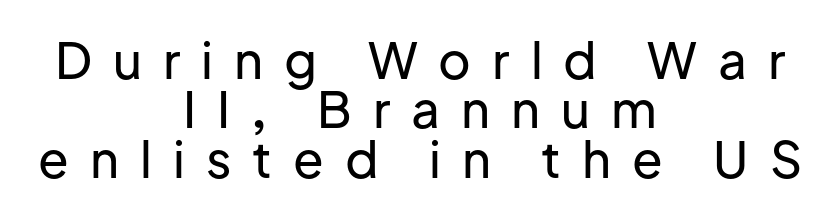
The image shows 50 px sans-serif type, upright; set centered, tight line spacing (0.99x), unusually wide letter spacing (+0.42 em), not underlined; low stroke contrast and a medium x-height.
